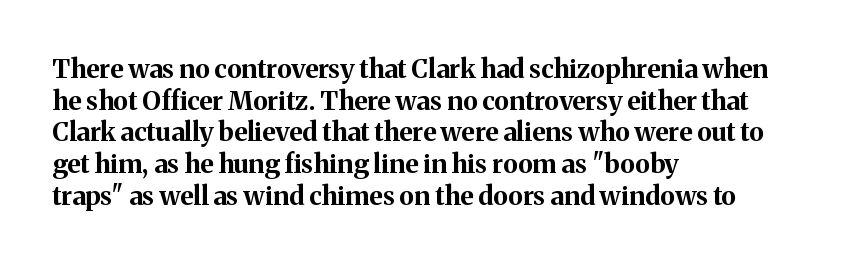
I'd describe the lettering as bold — thick and assertive. Words appear dense and cohesive because spacing is normal. Reading down the block, your eye returns to a fixed left position each line. The lettering holds an erect, upright posture throughout. Descender tails drop into unmarked territory.
